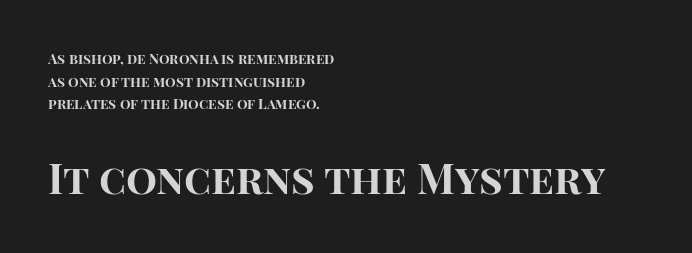
The image shows 41 px bold sans-serif type, upright; set left-aligned, normal line spacing (1.62x), normal letter spacing, not underlined; the second (bottom) block is 2.93x larger; high stroke contrast and a large x-height.
